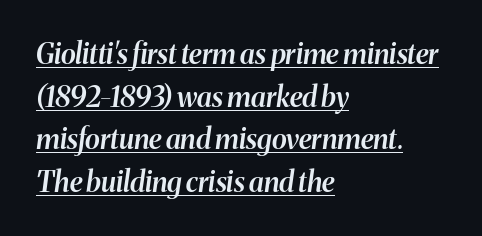
As a designer I'd log this as weight 600, semibold. Visually the block forms a straight wall on the left and a jagged coastline on the right. Rows of type keep a routine distance in the vertical direction. These lines were composed using italics.
